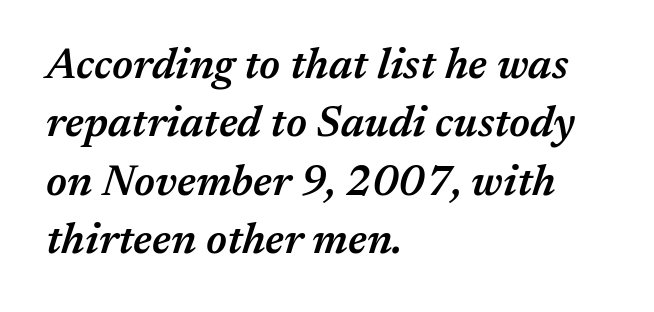
The image shows 43 px semibold type, italic (leaning right); set left-aligned, normal line spacing (1.36x), normal letter spacing, not underlined; medium stroke contrast and a medium x-height.
